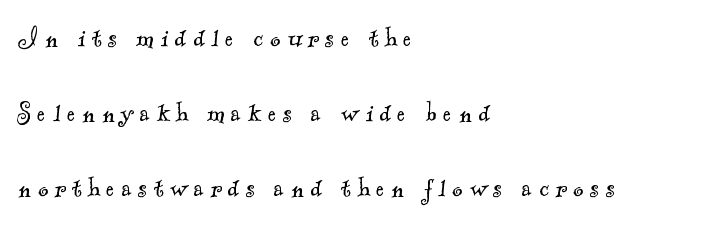
Q: Is the text bold? A: No.
Q: Is the typeface a serif or a sans-serif typeface? A: Serif.
Q: Is the text underlined? A: No.
Q: How is the paragraph aligned? A: Left-aligned.
Q: Is the spacing between letters normal or unusually wide? A: Unusually wide.
Q: Is the spacing between lines tight, normal or loose? A: Loose.
Q: Width (condensed, normal, or wide)? A: Normal.
Q: x-height? A: Small.
Q: Monospaced? A: No.
